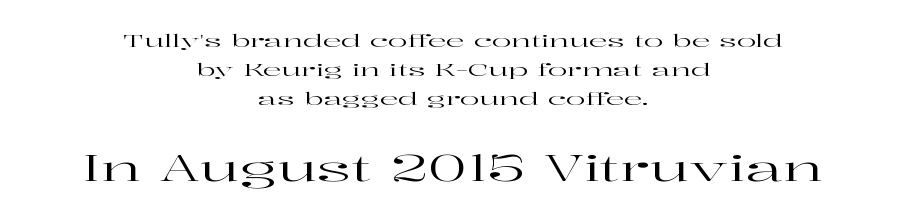
Layout note: lines centered. In terms of letterform style, serifs are clearly present. Only glyphs here, with clear space below each row. Caption: standard tracking, unaltered. Rendered with straight, roman letterforms.
